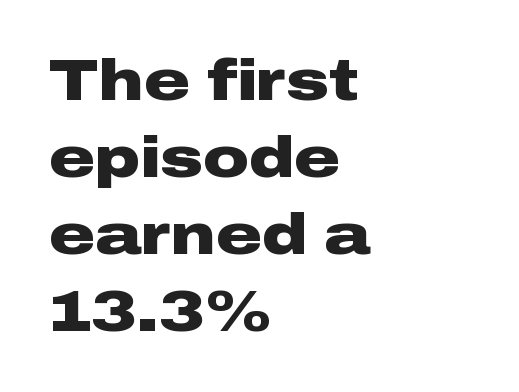
Nobody drew a line under any word here. Each letter keeps its own natural width here, so spacing adapts to shape. Note: no serifs on the glyphs. Every character sits straight up, as roman type does. Default kerning and tracking; the words read as compact shapes.
